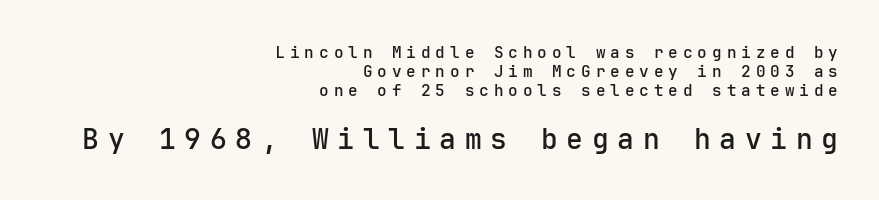
{"serif": "no", "italic": "no", "width": "normal", "stroke_contrast": "low", "x_height": "medium", "monospaced": "yes", "underline": "no", "align": "right", "line_spacing_ratio": 1.18, "letter_spacing": "wide", "letter_spacing_em": 0.31, "larger_block": "second", "size_ratio": 1.75, "glyph_px": 28}
